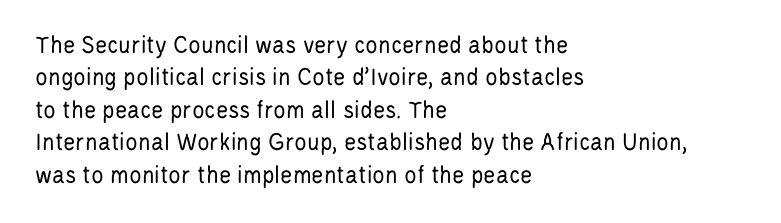
{"italic": "no", "bold": "no", "underline": "no", "align": "left", "line_spacing": "normal", "line_spacing_ratio": 1.25, "letter_spacing": "normal", "letter_spacing_em": 0.0, "glyph_px": 26}
